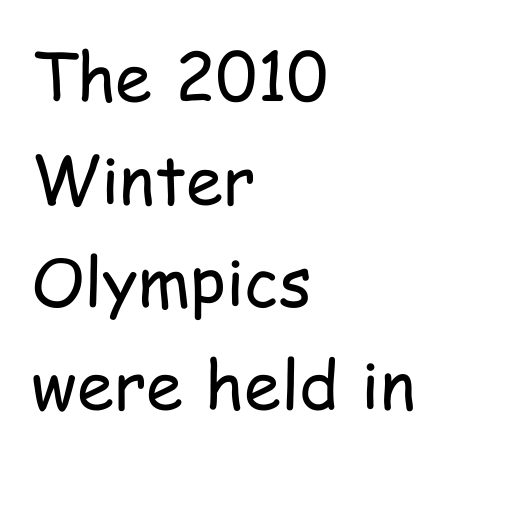
{"serif": "no", "italic": "no", "bold": "no", "weight": "regular", "width": "condensed", "stroke_contrast": "low", "x_height": "medium", "monospaced": "no", "underline": "no", "align": "left", "line_spacing": "normal", "line_spacing_ratio": 1.53, "letter_spacing": "normal", "letter_spacing_em": 0.0, "glyph_px": 67}
